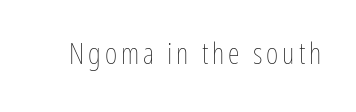
The image shows 30 px thin, condensed type, upright; set not underlined; low stroke contrast and a medium x-height.
